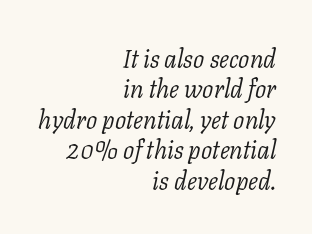
{"italic": "yes", "lean": "right", "slant_degrees": 11, "bold": "no", "underline": "no", "align": "right", "line_spacing_ratio": 1.22, "letter_spacing": "normal", "letter_spacing_em": 0.0, "glyph_px": 25}
